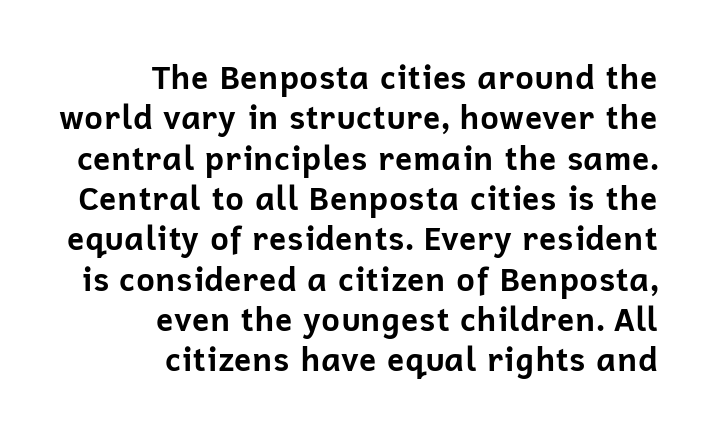
Spacing verdict: proportional, widths tailored to each character. Reading down the column, the eye jumps a familiar distance to each next line. I'd describe the lettering as bold — thick and assertive. Descender tails drop into unmarked territory. Serifs: no, the terminals of the letterforms are clean. Short and long lines alike share a common ending point at right.
